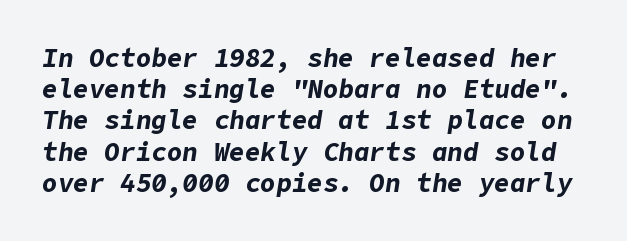
{"italic": "yes", "lean": "right", "slant_degrees": 9, "bold": "yes", "underline": "no", "line_spacing_ratio": 1.2, "letter_spacing": "normal", "letter_spacing_em": 0.0, "glyph_px": 26}
